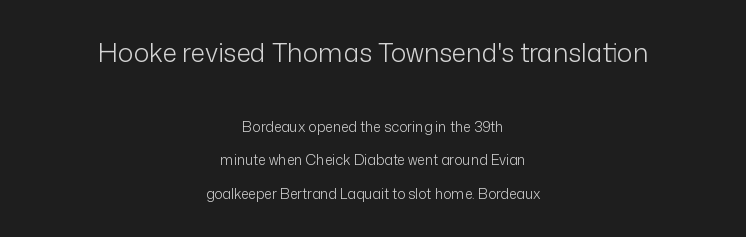
{"italic": "no", "bold": "no", "underline": "no", "align": "center", "line_spacing": "loose", "line_spacing_ratio": 2.39, "letter_spacing": "normal", "letter_spacing_em": 0.0, "larger_block": "first", "size_ratio": 1.86, "glyph_px": 26}
